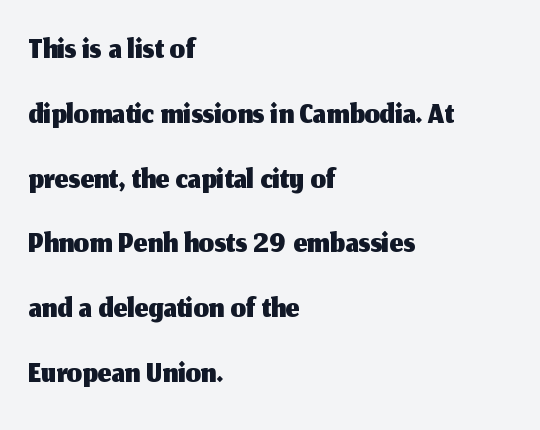
The image shows 48 px sans-serif type, upright; set left-aligned, normal line spacing (1.35x), normal letter spacing, not underlined; medium stroke contrast and a medium x-height.
